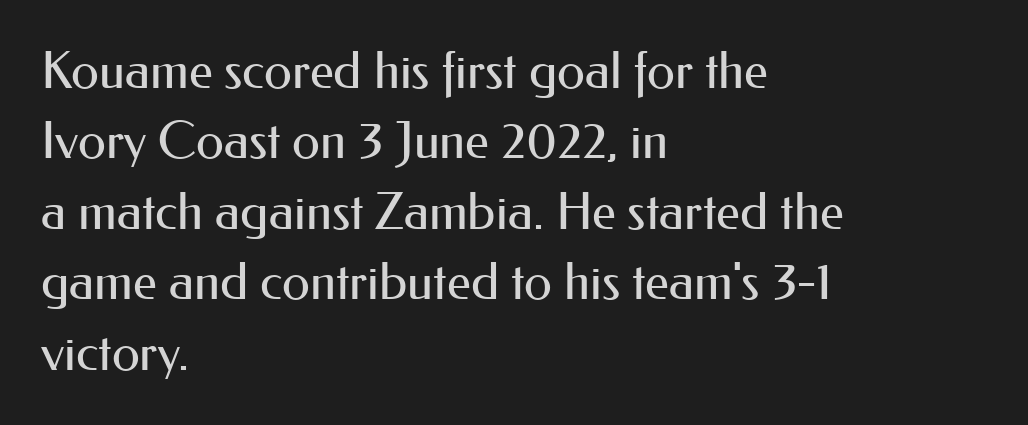
The image shows 51 px regular-weight sans-serif type, upright; set left-aligned, normal line spacing (1.38x), normal letter spacing, not underlined; medium stroke contrast and a small x-height.
